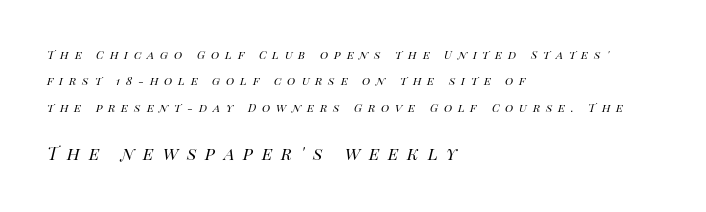
The image shows 21 px text type, italic (leaning right); set left-aligned, line spacing 1.88x, unusually wide letter spacing (+0.42 em), not underlined; the second (bottom) block is 1.5x larger.
